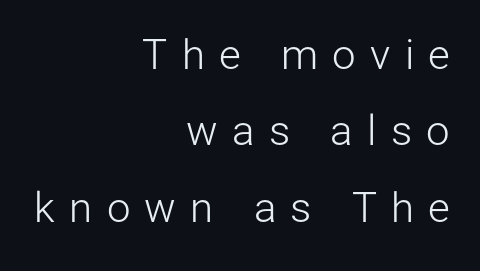
{"serif": "no", "italic": "no", "bold": "no", "weight": "light", "width": "normal", "stroke_contrast": "low", "x_height": "medium", "monospaced": "no", "underline": "no", "align": "right", "line_spacing_ratio": 1.82, "letter_spacing": "wide", "letter_spacing_em": 0.34, "glyph_px": 42}
